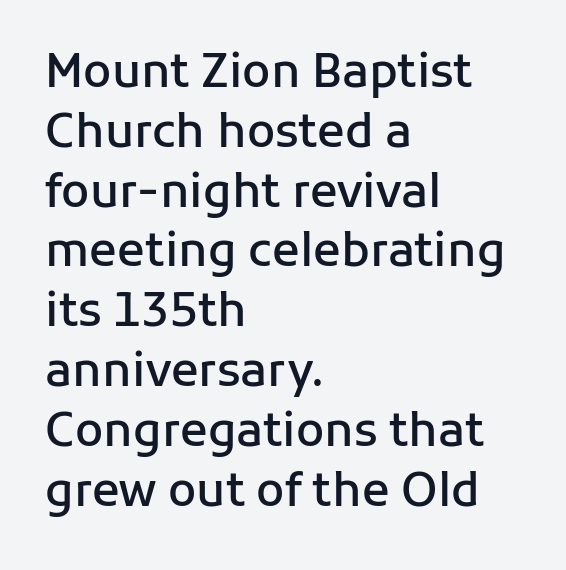
Q: Is the text bold? A: Semi-bold.
Q: Is the text italic (slanted)? A: No, it is upright.
Q: Is the typeface a serif or a sans-serif typeface? A: Sans-serif.
Q: Is the text underlined? A: No.
Q: How is the paragraph aligned? A: Left-aligned.
Q: Is the spacing between letters normal or unusually wide? A: Normal.
Q: Is the spacing between lines tight, normal or loose? A: Normal.
Q: Width (condensed, normal, or wide)? A: Normal.
Q: Stroke contrast? A: Low.
Q: x-height? A: Medium.
Q: Monospaced? A: No.
